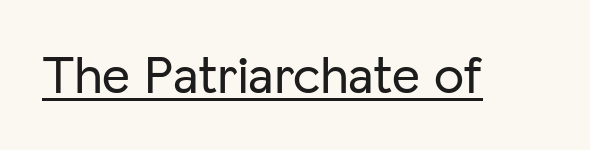
What stands out about the letter spacing? Nothing — it is the standard amount. You could not count columns in this text — the font is proportionally spaced. A roman cut, with each character standing at attention. Emphasis is given by a line drawn under the lettering.
